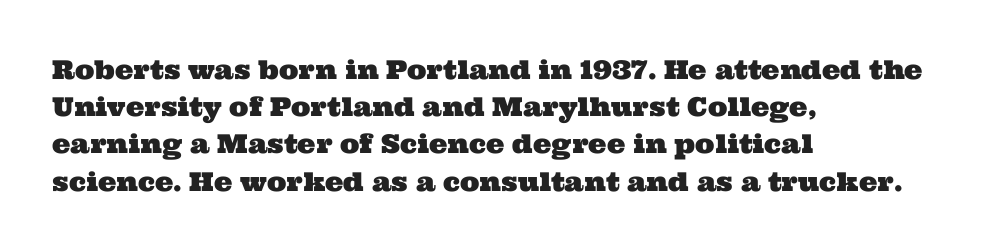
Q: Is the text underlined? A: No.
Q: How is the paragraph aligned? A: Left-aligned.
Q: Is the spacing between letters normal or unusually wide? A: Normal.
Q: Is the spacing between lines tight, normal or loose? A: Normal.
